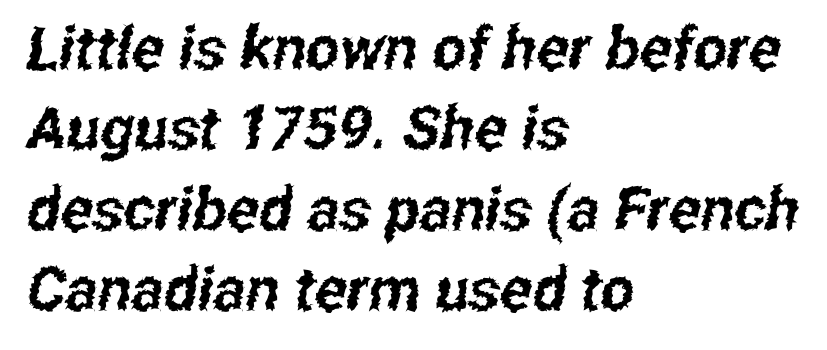
{"serif": "no", "width": "condensed", "stroke_contrast": "low", "x_height": "medium", "monospaced": "no", "underline": "no", "align": "left", "line_spacing": "normal", "line_spacing_ratio": 1.34, "letter_spacing": "normal", "letter_spacing_em": 0.0, "glyph_px": 60}
